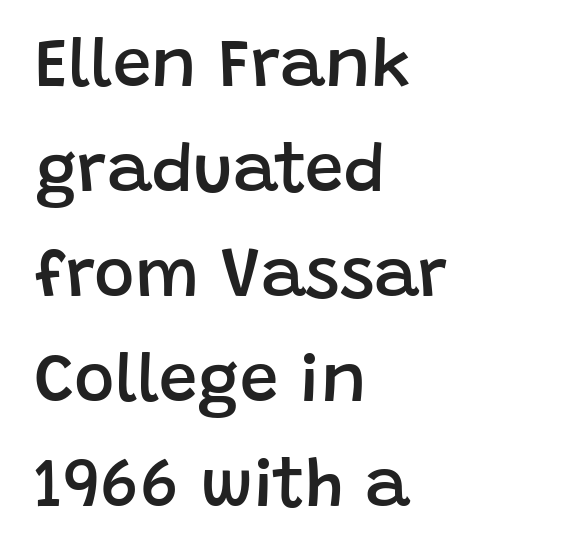
The image shows 69 px semibold sans-serif type, upright; set left-aligned, normal line spacing (1.52x), normal letter spacing, not underlined; low stroke contrast and a large x-height.
